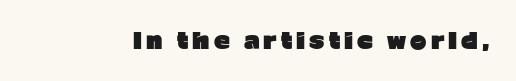
{"italic": "no", "bold": "yes", "underline": "no", "glyph_px": 22}
